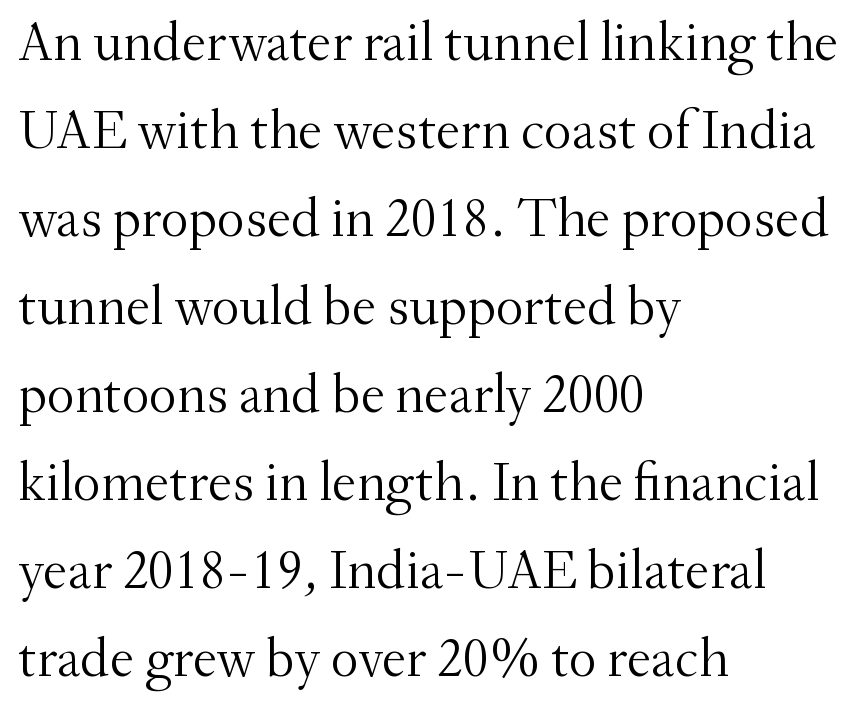
Q: Is the text bold? A: No.
Q: Is the text italic (slanted)? A: No, it is upright.
Q: Is the typeface a serif or a sans-serif typeface? A: Serif.
Q: Is the text underlined? A: No.
Q: How is the paragraph aligned? A: Left-aligned.
Q: Is the spacing between letters normal or unusually wide? A: Normal.
Q: Is the spacing between lines tight, normal or loose? A: Normal.
Q: Width (condensed, normal, or wide)? A: Normal.
Q: Stroke contrast? A: Medium.
Q: x-height? A: Small.
Q: Monospaced? A: No.
